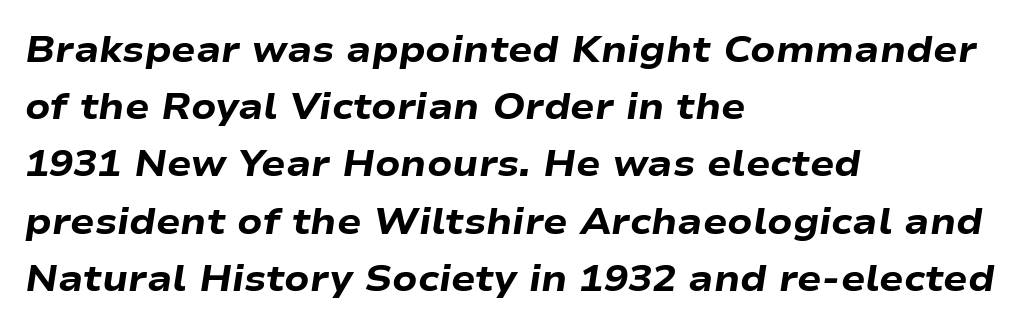
Q: Is the text bold? A: Yes.
Q: Is the text italic (slanted)? A: Yes, it leans right by about 9 degrees.
Q: Is the text underlined? A: No.
Q: How is the paragraph aligned? A: Left-aligned.
Q: Is the spacing between letters normal or unusually wide? A: Normal.
Q: Is the spacing between lines tight, normal or loose? A: Normal.
Q: Width (condensed, normal, or wide)? A: Wide.
Q: Stroke contrast? A: Low.
Q: x-height? A: Medium.
Q: Monospaced? A: No.
